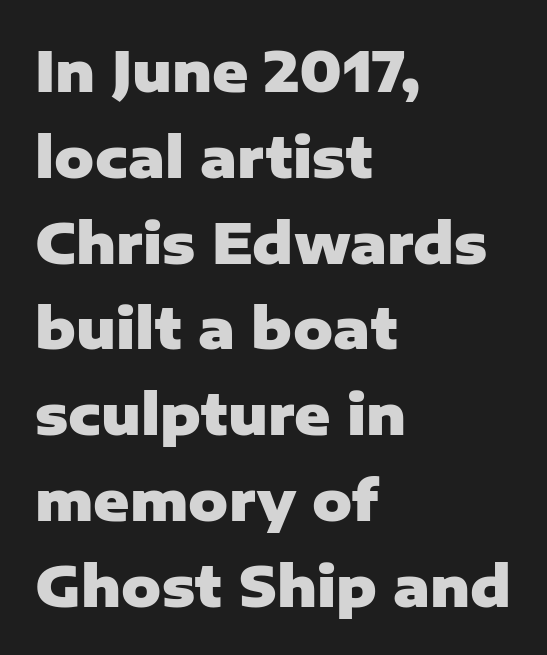
Q: Is the text bold? A: Yes.
Q: Is the text italic (slanted)? A: No, it is upright.
Q: Is the typeface a serif or a sans-serif typeface? A: Sans-serif.
Q: Is the text underlined? A: No.
Q: How is the paragraph aligned? A: Left-aligned.
Q: Is the spacing between letters normal or unusually wide? A: Normal.
Q: Is the spacing between lines tight, normal or loose? A: Normal.
Q: Width (condensed, normal, or wide)? A: Normal.
Q: Stroke contrast? A: Low.
Q: x-height? A: Medium.
Q: Monospaced? A: No.
